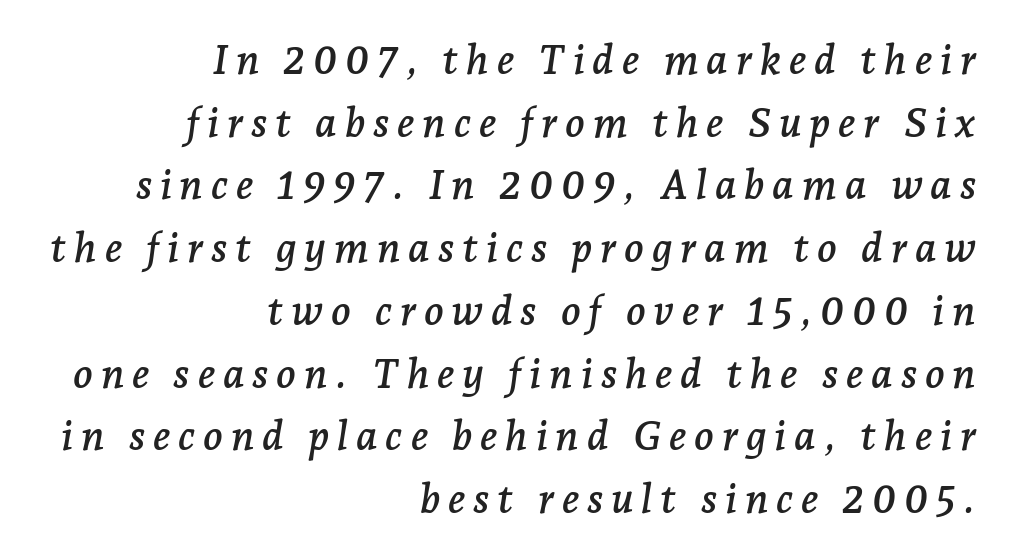
The glyphs look as if they've been sheared to an angle. The glyphs in this specimen are seriffed. The gap between lines stays unmarked. Does the copy run flush right? Yes — the right margin is perfectly even. How would I describe the line gaps? Plain and ordinary. A typesetter would call this proportional, since set widths differ per character.
